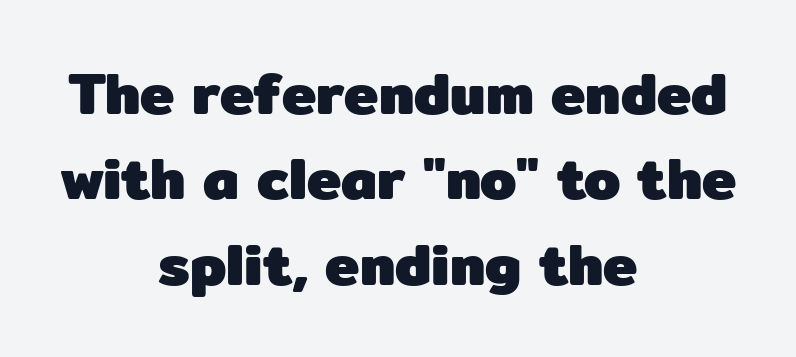
{"serif": "no", "italic": "no", "bold": "yes", "weight": "heavy", "width": "normal", "stroke_contrast": "low", "x_height": "medium", "monospaced": "no", "underline": "no", "align": "center", "line_spacing": "normal", "line_spacing_ratio": 1.47, "letter_spacing": "normal", "letter_spacing_em": 0.0, "glyph_px": 58}
